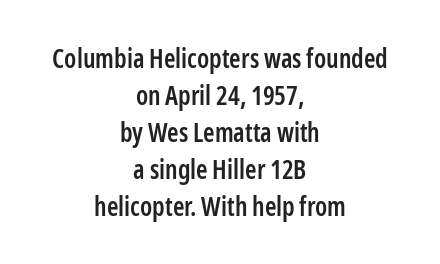
Where is the straight margin? There isn't one; the lines are centered. Anything drawn beneath the words? Only blank space. Vertically, the passage feels balanced, rows spaced as you'd expect. The typography opts for an upright posture over an oblique one.
